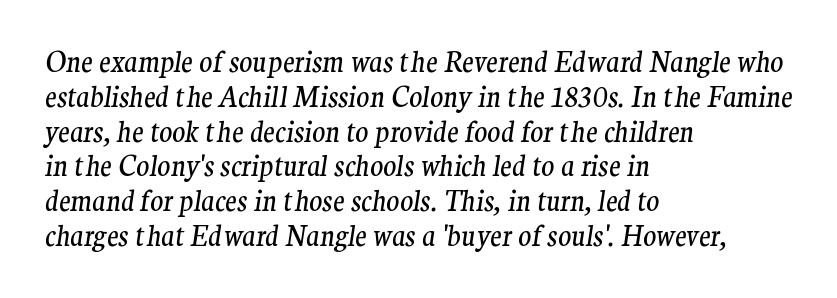
{"italic": "yes", "lean": "right", "slant_degrees": 9, "bold": "no", "underline": "no", "align": "left", "line_spacing": "normal", "line_spacing_ratio": 1.29, "letter_spacing": "normal", "letter_spacing_em": 0.0, "glyph_px": 27}
